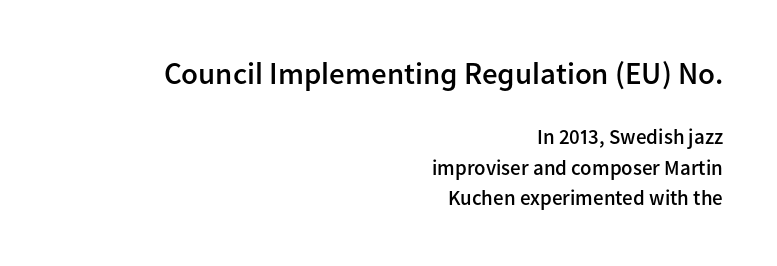
{"serif": "no", "italic": "no", "bold": "semi", "weight": "semibold", "width": "normal", "stroke_contrast": "low", "x_height": "medium", "monospaced": "no", "underline": "no", "align": "right", "line_spacing": "normal", "line_spacing_ratio": 1.46, "letter_spacing": "normal", "letter_spacing_em": 0.0, "larger_block": "first", "size_ratio": 1.48, "glyph_px": 31}
